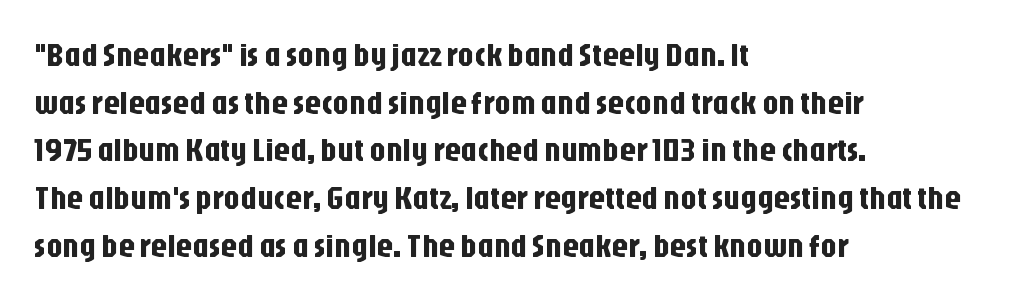
The image shows 32 px condensed sans-serif type, upright; set left-aligned, normal line spacing (1.49x), normal letter spacing, not underlined; low stroke contrast and a large x-height.
